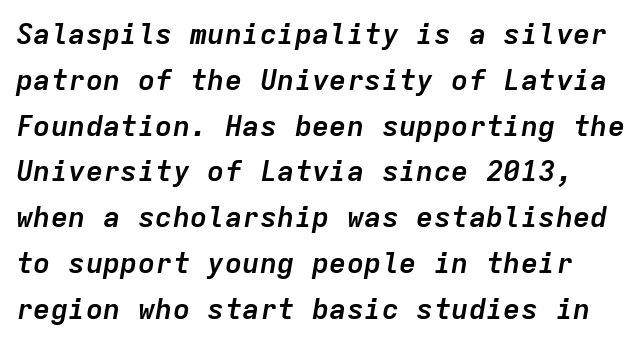
Q: Is the text bold? A: Yes.
Q: Is the text italic (slanted)? A: Yes, it leans right by about 9 degrees.
Q: Is the text underlined? A: No.
Q: Is the spacing between letters normal or unusually wide? A: Normal.
Q: Is the spacing between lines tight, normal or loose? A: Normal.
Q: Width (condensed, normal, or wide)? A: Normal.
Q: Stroke contrast? A: Low.
Q: x-height? A: Medium.
Q: Monospaced? A: Yes.
